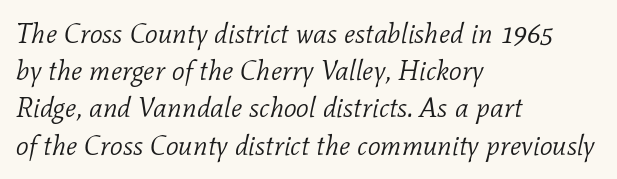
The image shows 28 px light serif type, italic (leaning right); set left-aligned, normal line spacing (1.33x), normal letter spacing, not underlined; low stroke contrast and a medium x-height.
